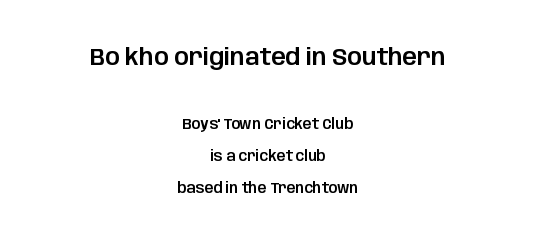
The image shows 23 px text type, upright; set centered, loose line spacing (2.29x), normal letter spacing, not underlined; the first (top) block is 1.64x larger.
